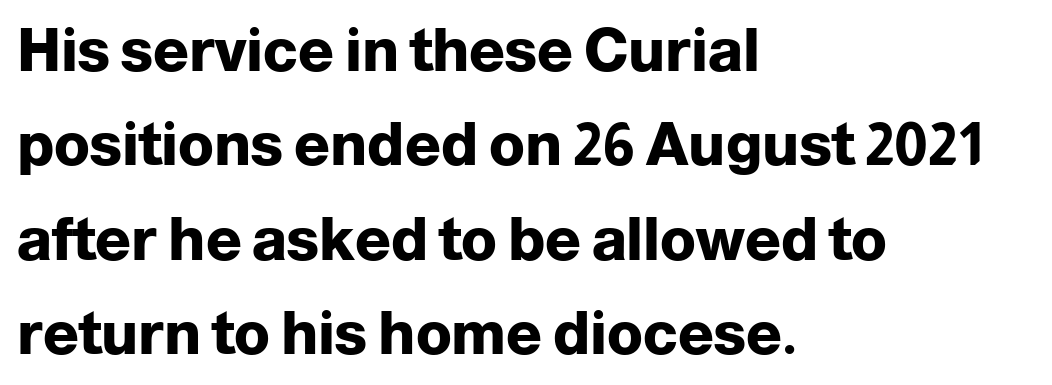
{"serif": "no", "italic": "no", "bold": "yes", "weight": "heavy", "width": "normal", "stroke_contrast": "low", "x_height": "medium", "monospaced": "no", "underline": "no", "align": "left", "line_spacing": "normal", "line_spacing_ratio": 1.6, "letter_spacing": "normal", "letter_spacing_em": 0.0, "glyph_px": 59}
